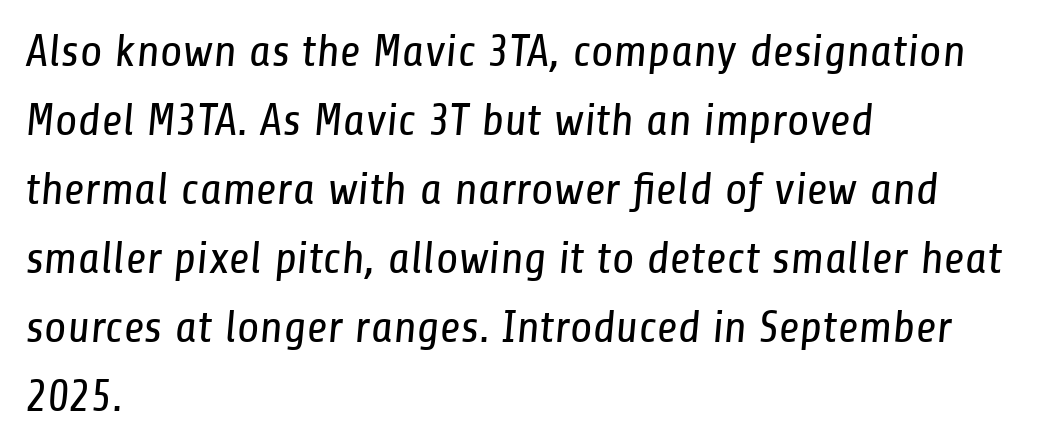
The image shows 46 px regular-weight, condensed sans-serif type; set left-aligned, normal line spacing (1.5x), normal letter spacing, not underlined; low stroke contrast and a medium x-height.
